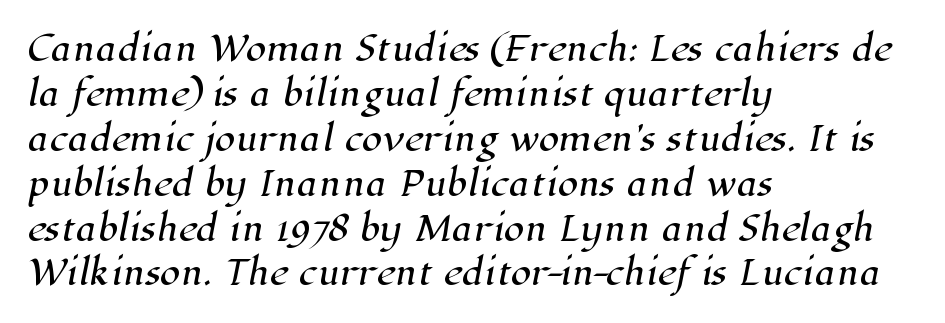
The image shows 33 px serif type; set left-aligned, normal line spacing (1.36x), normal letter spacing, not underlined; high stroke contrast and a medium x-height.
